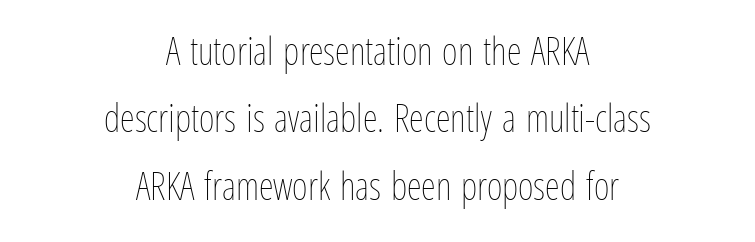
The image shows 38 px thin, condensed type, upright; set centered, line spacing 1.77x, normal letter spacing, not underlined; low stroke contrast and a medium x-height.
